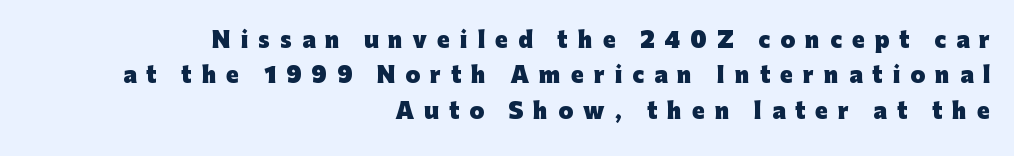
{"italic": "no", "bold": "yes", "underline": "no", "align": "right", "line_spacing": "normal", "line_spacing_ratio": 1.69, "letter_spacing": "wide", "letter_spacing_em": 0.48, "glyph_px": 21}
